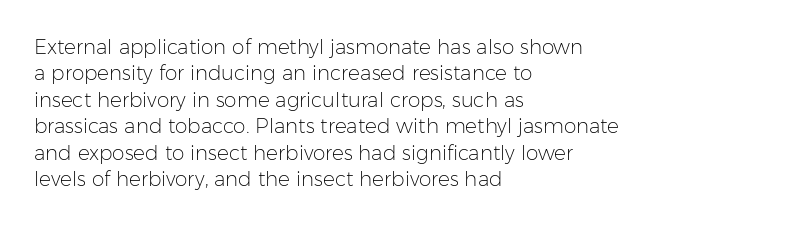
Q: Is the text bold? A: No.
Q: Is the text italic (slanted)? A: No, it is upright.
Q: Is the text underlined? A: No.
Q: How is the paragraph aligned? A: Left-aligned.
Q: Is the spacing between letters normal or unusually wide? A: Normal.
Q: Is the spacing between lines tight, normal or loose? A: Normal.
